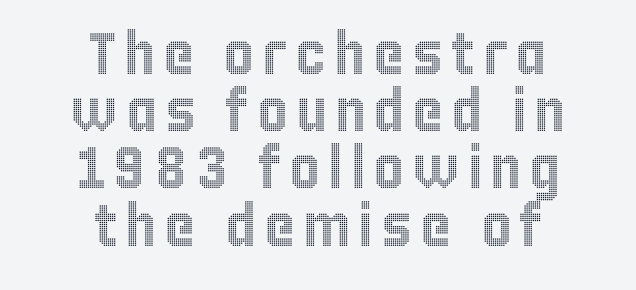
Q: Is the text italic (slanted)? A: No, it is upright.
Q: Is the text underlined? A: No.
Q: How is the paragraph aligned? A: Centered.
Q: Is the spacing between lines tight, normal or loose? A: Tight.
Q: Width (condensed, normal, or wide)? A: Condensed.
Q: x-height? A: Large.
Q: Monospaced? A: No.
